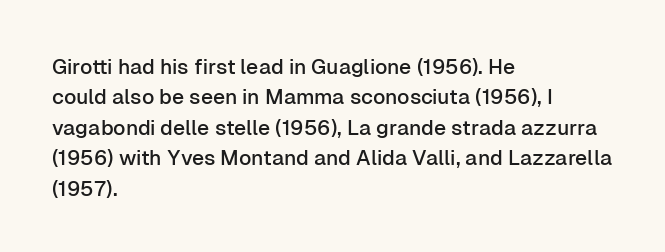
{"italic": "no", "underline": "no", "align": "left", "line_spacing": "normal", "line_spacing_ratio": 1.45, "letter_spacing": "normal", "letter_spacing_em": 0.0, "glyph_px": 21}
